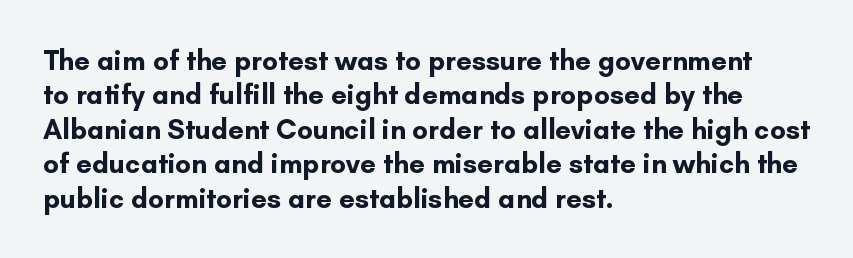
{"serif": "no", "italic": "no", "bold": "yes", "weight": "bold", "width": "normal", "stroke_contrast": "low", "x_height": "small", "monospaced": "no", "underline": "no", "align": "left", "line_spacing_ratio": 1.23, "letter_spacing": "normal", "letter_spacing_em": 0.0, "glyph_px": 28}
